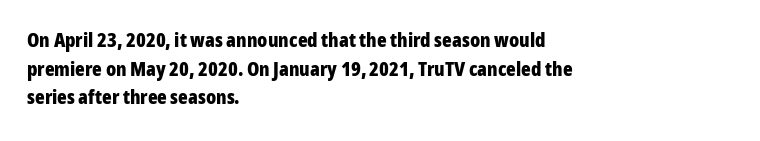
The image shows 20 px bold type, upright; set left-aligned, normal line spacing (1.43x), normal letter spacing, not underlined.
